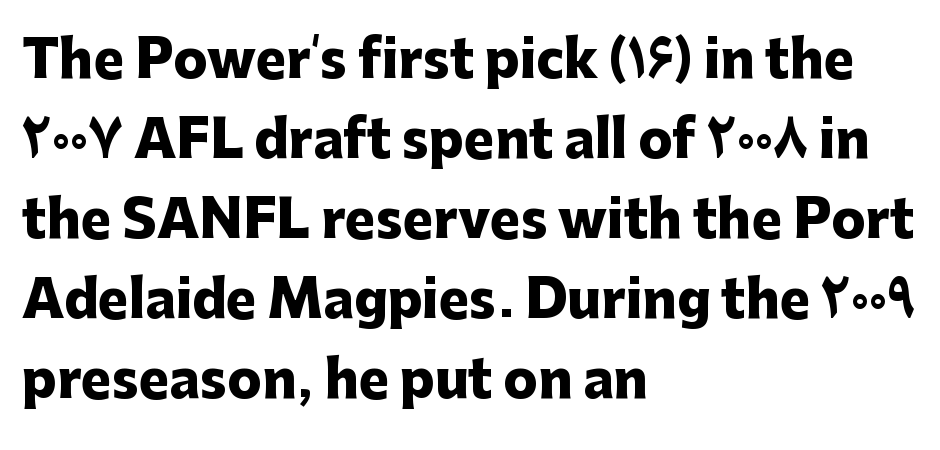
The area under the type is left untouched. In CSS terms this would be text-align: left. If you measured baseline to baseline, you'd find a middling distance. In terms of weight, the rendering is a true, heavy bold.
